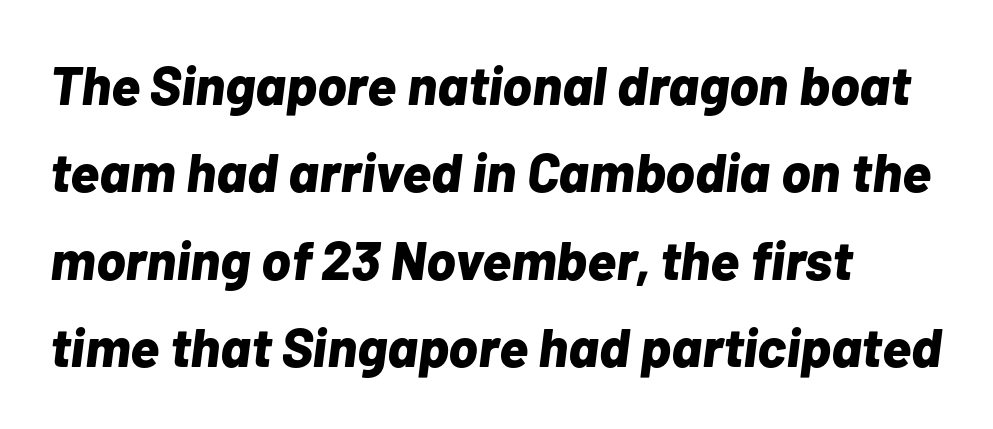
Inter-character spacing is left at the font's built-in metrics. Visually the block forms a straight wall on the left and a jagged coastline on the right. Line spacing here is normal. Think of a printed novel: that variable character pitch is what you see here. The specimen omits any rule beneath the text block's lines.
